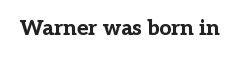
Q: Is the text bold? A: Yes.
Q: Is the text italic (slanted)? A: No, it is upright.
Q: Is the text underlined? A: No.
Q: Is the spacing between letters normal or unusually wide? A: Normal.
